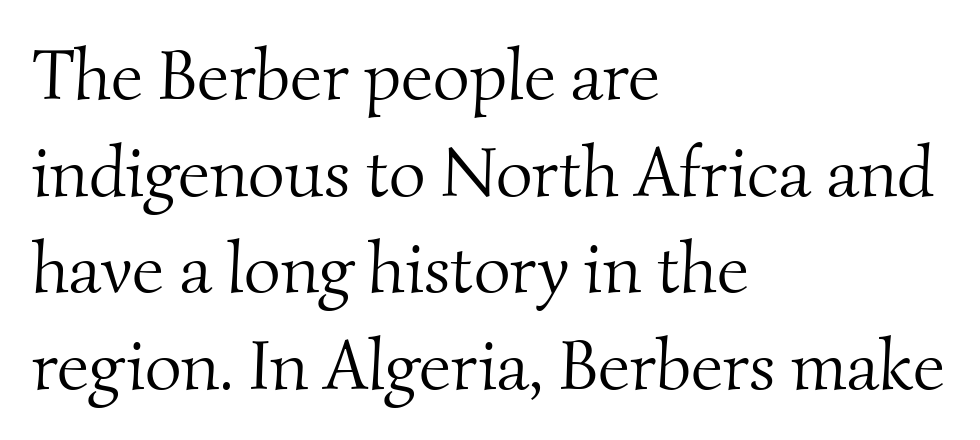
Q: Is the text bold? A: No.
Q: Is the typeface a serif or a sans-serif typeface? A: Serif.
Q: Is the text underlined? A: No.
Q: How is the paragraph aligned? A: Left-aligned.
Q: Is the spacing between letters normal or unusually wide? A: Normal.
Q: Is the spacing between lines tight, normal or loose? A: Normal.
Q: Width (condensed, normal, or wide)? A: Normal.
Q: Stroke contrast? A: Medium.
Q: x-height? A: Small.
Q: Monospaced? A: No.
